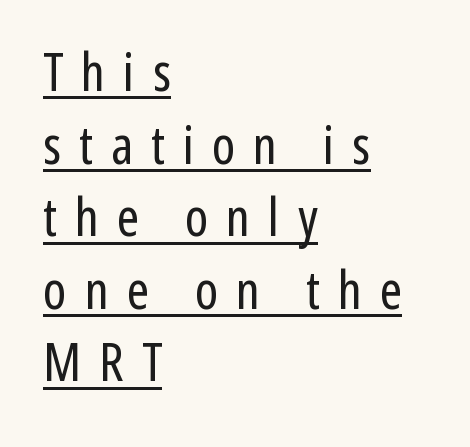
The image shows 53 px regular-weight, condensed sans-serif type, upright; set left-aligned, normal line spacing (1.37x), unusually wide letter spacing (+0.34 em), underlined; low stroke contrast and a medium x-height.
